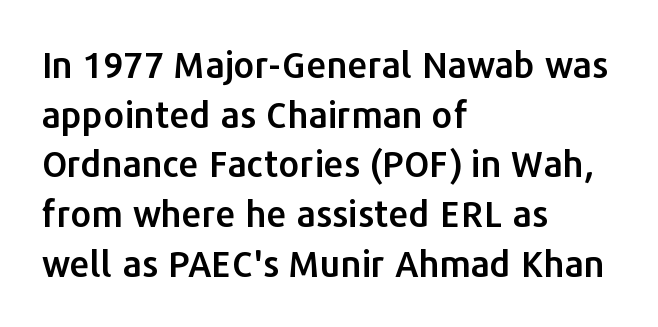
Q: Is the text italic (slanted)? A: No, it is upright.
Q: Is the typeface a serif or a sans-serif typeface? A: Sans-serif.
Q: Is the text underlined? A: No.
Q: How is the paragraph aligned? A: Left-aligned.
Q: Is the spacing between letters normal or unusually wide? A: Normal.
Q: Is the spacing between lines tight, normal or loose? A: Normal.
Q: Width (condensed, normal, or wide)? A: Normal.
Q: Stroke contrast? A: Low.
Q: x-height? A: Medium.
Q: Monospaced? A: No.
